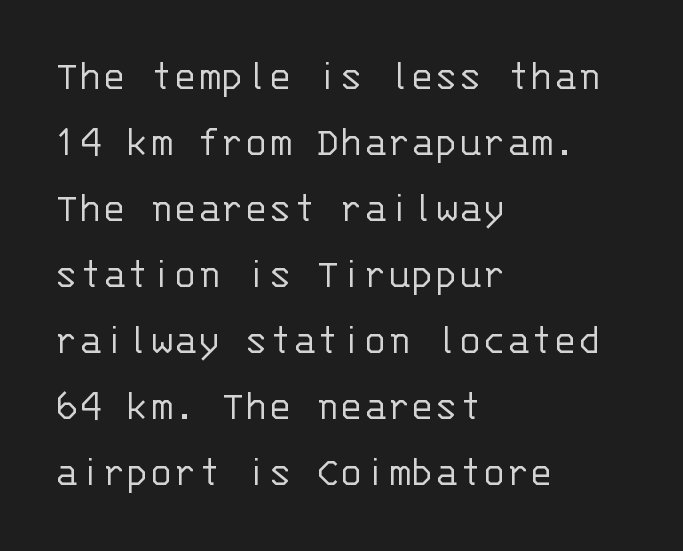
Caption: standard tracking, unaltered. It's the straight-up-and-down kind of type. Anything drawn beneath the words? Only blank space. This is sans-serif lettering, the kind often seen on screens and signage. Heaviness? Minimal to ordinary, like unemphasized prose. The line-height multiplier appears to be the usual default.
